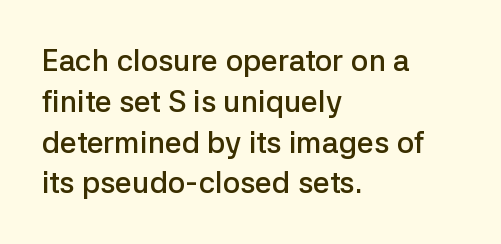
The image shows 30 px semibold sans-serif type, upright; set left-aligned, normal line spacing (1.36x), normal letter spacing, not underlined; low stroke contrast and a medium x-height.
